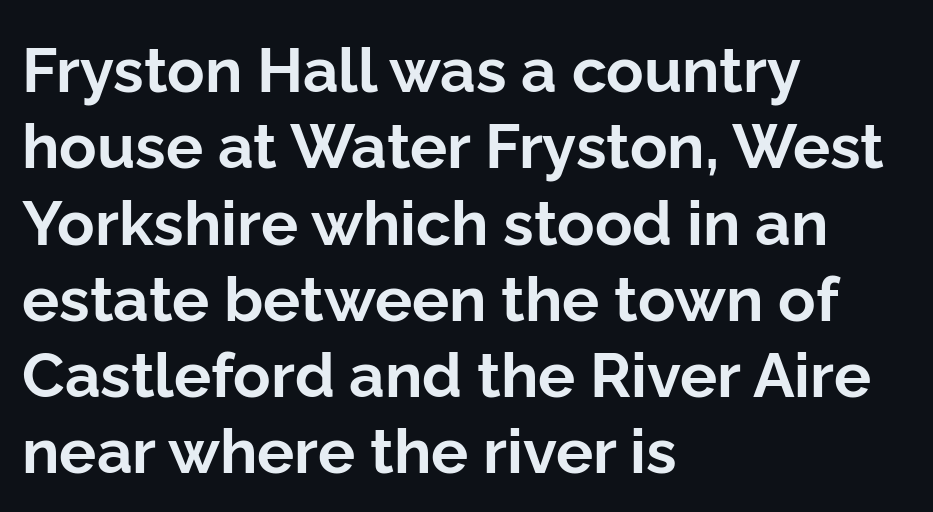
These lines are rendered in a variable-pitch font. Glance below the letters and you will spot only blank space. Is the block centered? No — it sits flush against the left margin. Summary of weight: heavy, a full bold.
